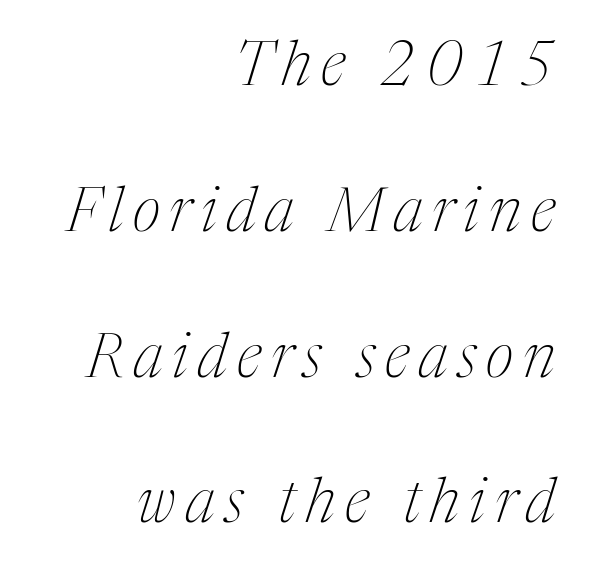
The image shows 61 px thin, condensed serif type, italic (leaning right); set right-aligned, loose line spacing (2.39x), not underlined; medium stroke contrast and a medium x-height.
